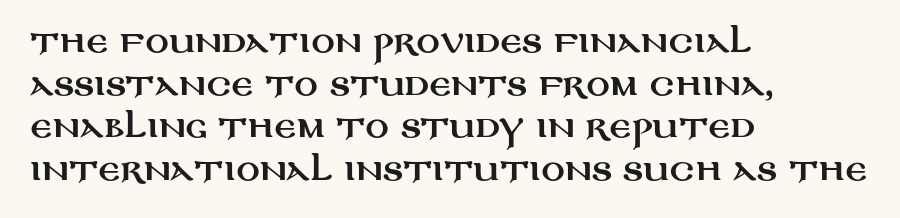
The image shows 29 px wide sans-serif type, upright; set left-aligned, normal line spacing (1.47x), normal letter spacing, not underlined; medium stroke contrast and a large x-height.
